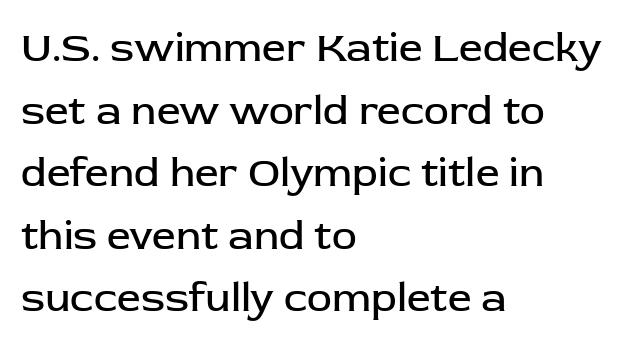
{"serif": "no", "italic": "no", "bold": "no", "weight": "regular", "width": "normal", "stroke_contrast": "low", "x_height": "medium", "monospaced": "no", "underline": "no", "align": "left", "line_spacing": "normal", "line_spacing_ratio": 1.49, "letter_spacing": "normal", "letter_spacing_em": 0.0, "glyph_px": 42}
